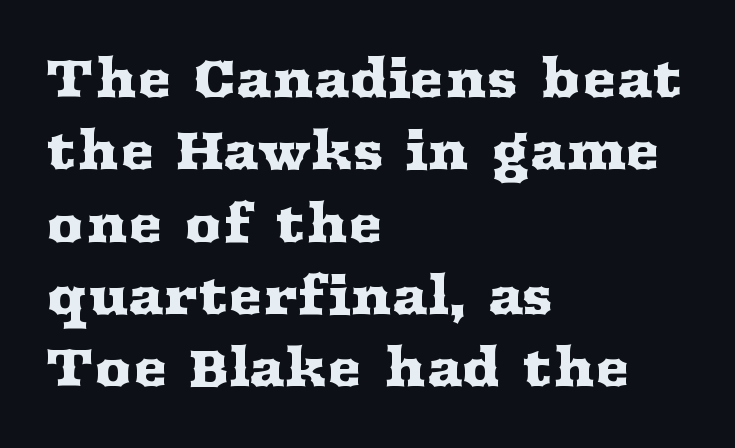
Each line starts at the same left margin while the right side varies. A typesetter would mark this as roman, not italic. The specimen omits any rule beneath the text block's lines. To sum up the face: it has serifs. Is this a fixed-width face? No — the glyphs have proportional, varying widths. Line spacing here is normal.
